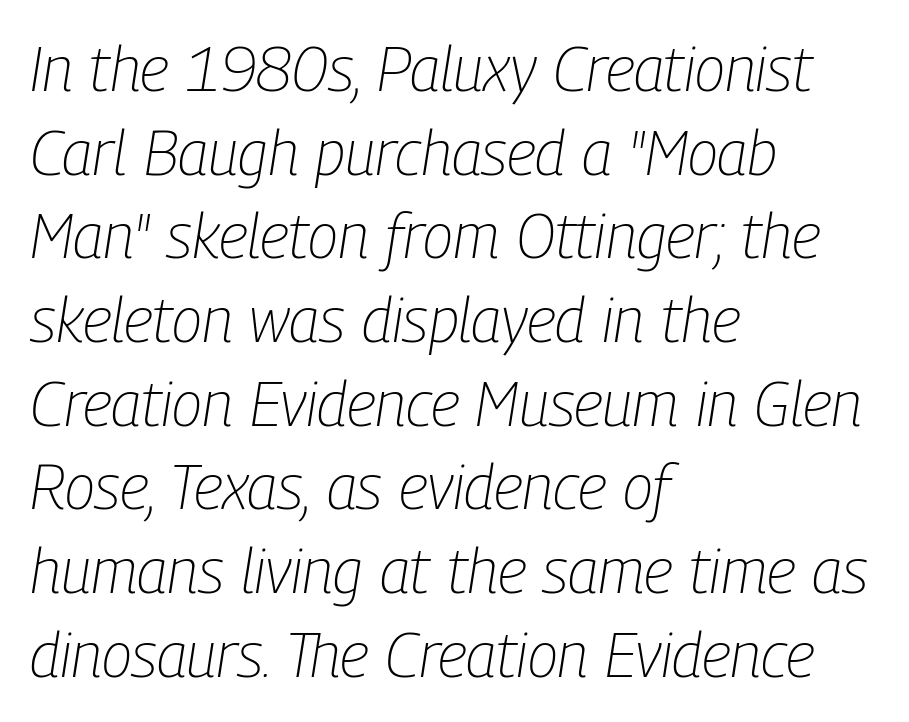
The image shows 62 px light, condensed type, italic (leaning right); set left-aligned, normal line spacing (1.35x), normal letter spacing, not underlined; low stroke contrast and a medium x-height.
